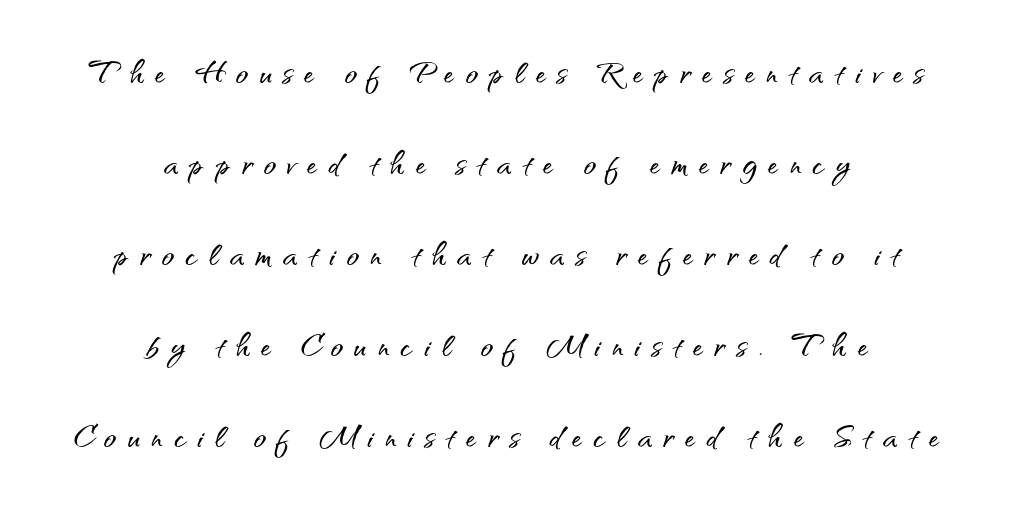
Q: Is the text italic (slanted)? A: Yes.
Q: Is the typeface a serif or a sans-serif typeface? A: Sans-serif.
Q: Is the text underlined? A: No.
Q: How is the paragraph aligned? A: Centered.
Q: Is the spacing between letters normal or unusually wide? A: Unusually wide.
Q: Is the spacing between lines tight, normal or loose? A: Loose.
Q: Width (condensed, normal, or wide)? A: Normal.
Q: Stroke contrast? A: Medium.
Q: x-height? A: Small.
Q: Monospaced? A: No.
